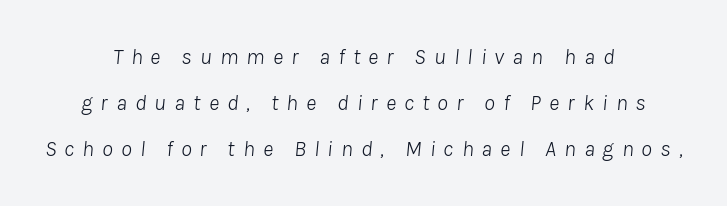
The image shows 22 px text type, italic (leaning right); set centered, loose line spacing (2.1x), unusually wide letter spacing (+0.37 em), not underlined.
